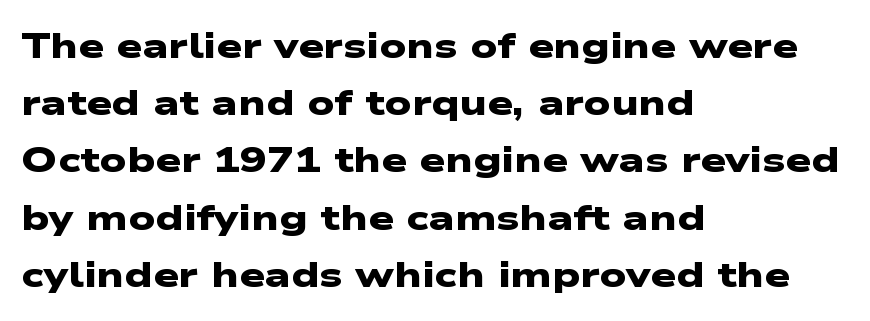
The image shows 36 px heavy, wide sans-serif type; set left-aligned, normal line spacing (1.59x), normal letter spacing, not underlined; low stroke contrast and a medium x-height.
